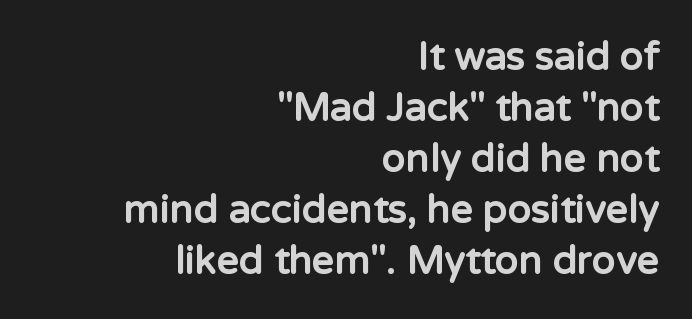
Q: Is the text bold? A: Yes.
Q: Is the text italic (slanted)? A: No, it is upright.
Q: Is the typeface a serif or a sans-serif typeface? A: Sans-serif.
Q: Is the text underlined? A: No.
Q: How is the paragraph aligned? A: Right-aligned.
Q: Is the spacing between letters normal or unusually wide? A: Normal.
Q: Is the spacing between lines tight, normal or loose? A: Normal.
Q: Width (condensed, normal, or wide)? A: Normal.
Q: Stroke contrast? A: Low.
Q: x-height? A: Medium.
Q: Monospaced? A: No.
